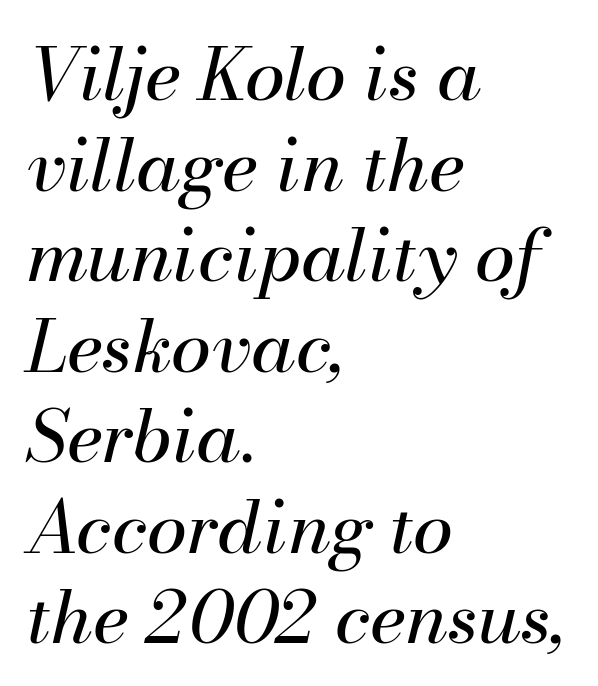
{"italic": "yes", "lean": "right", "slant_degrees": 13, "bold": "no", "weight": "regular", "width": "normal", "stroke_contrast": "medium", "x_height": "small", "monospaced": "no", "underline": "no", "align": "left", "line_spacing_ratio": 1.24, "letter_spacing": "normal", "letter_spacing_em": 0.0, "glyph_px": 73}
